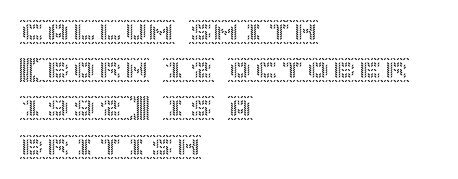
Q: Is the text italic (slanted)? A: No, it is upright.
Q: Is the text underlined? A: No.
Q: How is the paragraph aligned? A: Left-aligned.
Q: Is the spacing between letters normal or unusually wide? A: Normal.
Q: Is the spacing between lines tight, normal or loose? A: Normal.
